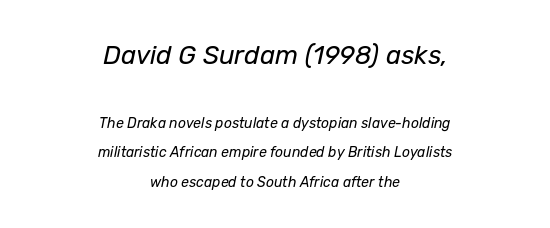
{"italic": "yes", "lean": "right", "slant_degrees": 12, "bold": "no", "underline": "no", "align": "center", "line_spacing": "loose", "line_spacing_ratio": 2.11, "letter_spacing": "normal", "letter_spacing_em": 0.0, "larger_block": "first", "size_ratio": 1.86, "glyph_px": 26}
